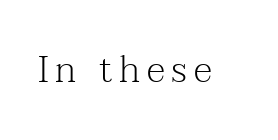
The image shows 37 px light serif type, upright; set not underlined; medium stroke contrast and a medium x-height.
